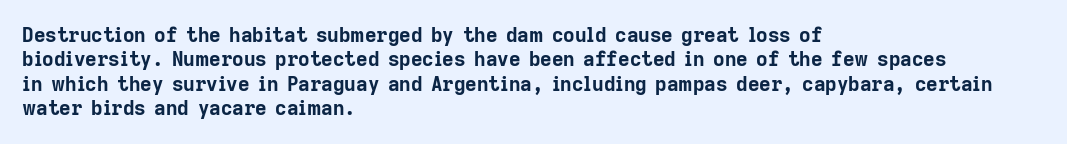
Q: Is the text bold? A: Yes.
Q: Is the text italic (slanted)? A: No, it is upright.
Q: Is the text underlined? A: No.
Q: How is the paragraph aligned? A: Left-aligned.
Q: Is the spacing between letters normal or unusually wide? A: Normal.
